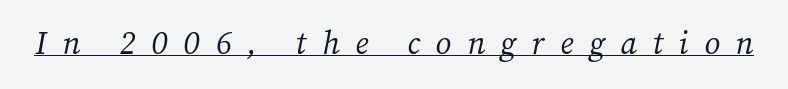
Q: Is the text bold? A: No.
Q: Is the text italic (slanted)? A: Yes, it leans right by about 12 degrees.
Q: Is the typeface a serif or a sans-serif typeface? A: Serif.
Q: Is the text underlined? A: Yes.
Q: Is the spacing between letters normal or unusually wide? A: Unusually wide.
Q: Width (condensed, normal, or wide)? A: Normal.
Q: Stroke contrast? A: Medium.
Q: x-height? A: Medium.
Q: Monospaced? A: No.
